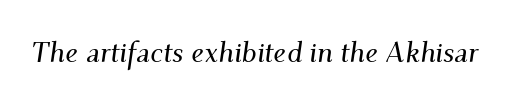
Q: Is the text italic (slanted)? A: Yes, it leans right by about 9 degrees.
Q: Is the typeface a serif or a sans-serif typeface? A: Serif.
Q: Is the text underlined? A: No.
Q: Is the spacing between letters normal or unusually wide? A: Normal.
Q: Width (condensed, normal, or wide)? A: Normal.
Q: Stroke contrast? A: Medium.
Q: x-height? A: Small.
Q: Monospaced? A: No.
